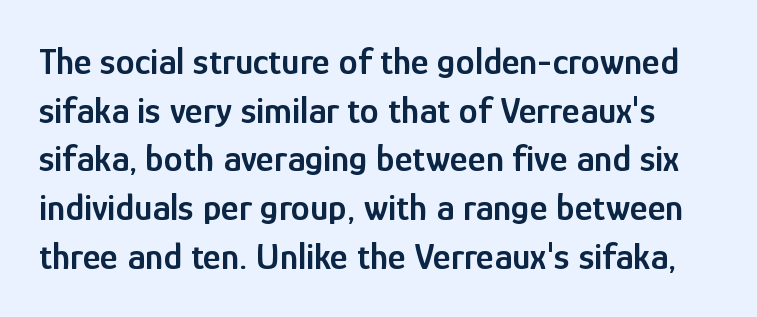
Characters follow at the spacing the type designer built in. Italic? Not at all — the glyphs are vertical. Type style note: lacks serifs. The baseline area is clear. These words are printed semibold, heavier than regular yet not bold. The leading is moderate, giving the passage an even texture.
